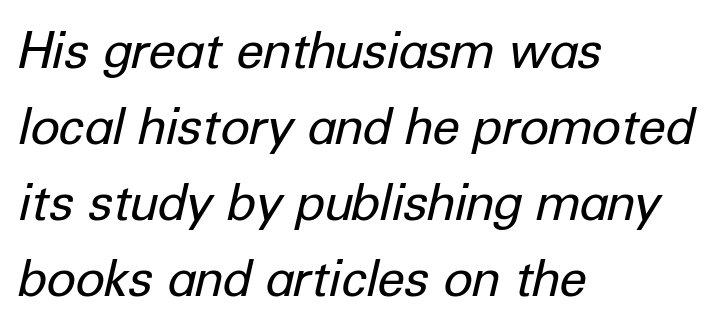
Q: Is the text bold? A: No.
Q: Is the text italic (slanted)? A: Yes, it leans right by about 12 degrees.
Q: Is the text underlined? A: No.
Q: How is the paragraph aligned? A: Left-aligned.
Q: Is the spacing between letters normal or unusually wide? A: Normal.
Q: Is the spacing between lines tight, normal or loose? A: Normal.
Q: Width (condensed, normal, or wide)? A: Normal.
Q: Stroke contrast? A: Low.
Q: x-height? A: Medium.
Q: Monospaced? A: No.
